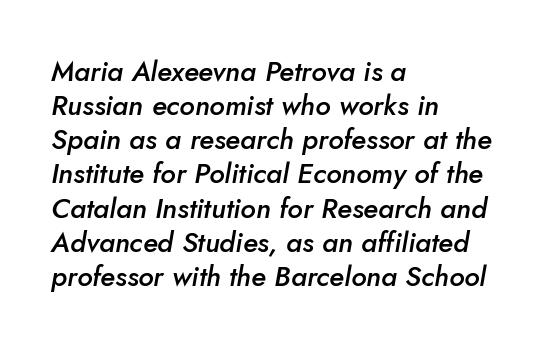
A clean baseline with only descenders dipping below it. Note the varied advance widths — an 'i' is clearly narrower than an 'm'. The face used here is a semibold: visibly heavier than regular, lighter than bold. The lines are quadded left. Quick note: italic.
